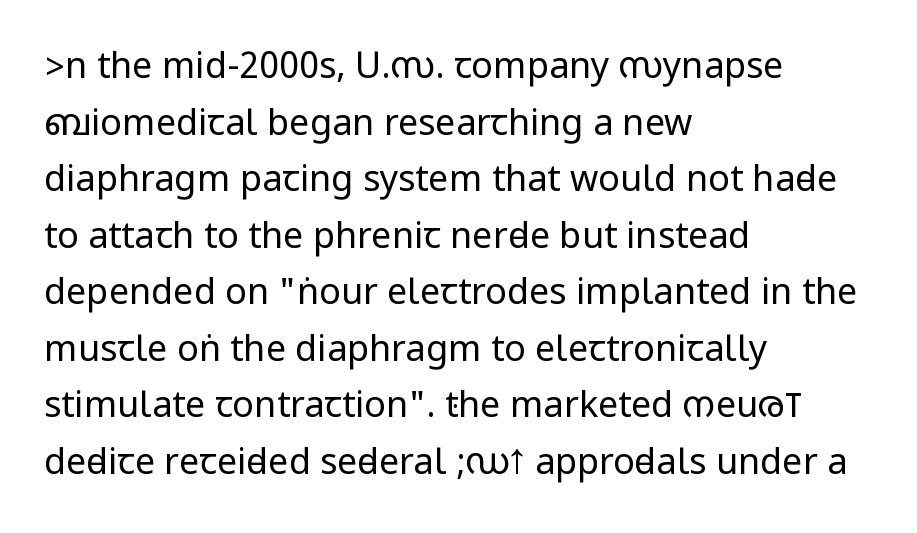
{"serif": "no", "italic": "no", "bold": "no", "weight": "regular", "width": "condensed", "stroke_contrast": "low", "underline": "no", "align": "left", "line_spacing": "normal", "line_spacing_ratio": 1.57, "letter_spacing": "normal", "letter_spacing_em": 0.0, "glyph_px": 36}
